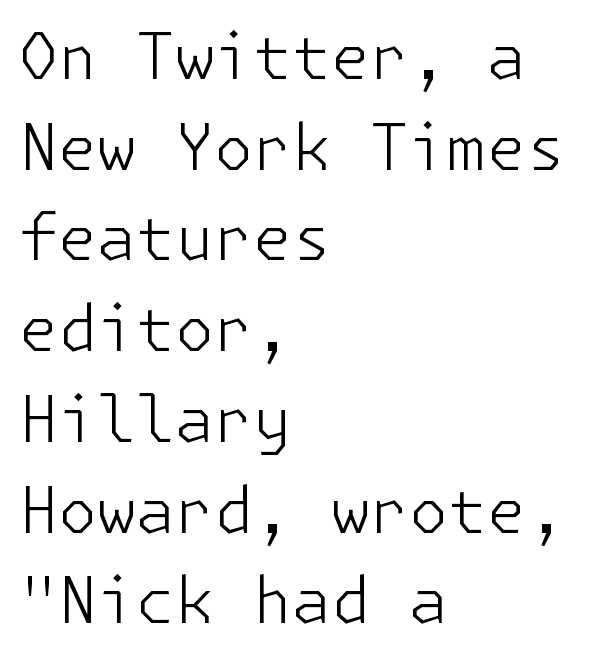
{"serif": "no", "italic": "no", "bold": "no", "weight": "light", "width": "normal", "stroke_contrast": "low", "x_height": "medium", "underline": "no", "align": "left", "line_spacing": "normal", "line_spacing_ratio": 1.44, "letter_spacing": "normal", "letter_spacing_em": 0.0, "glyph_px": 63}
